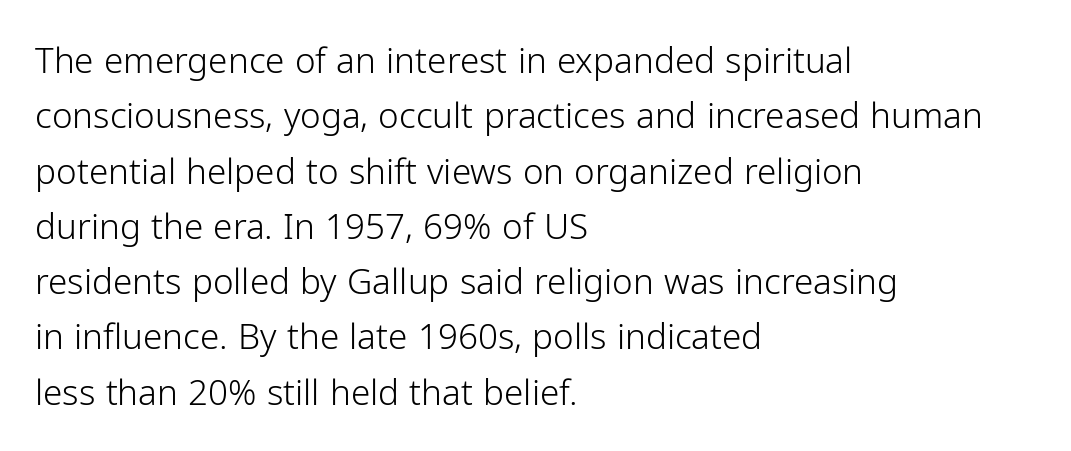
{"serif": "no", "italic": "no", "bold": "no", "weight": "light", "width": "normal", "stroke_contrast": "low", "x_height": "medium", "monospaced": "no", "underline": "no", "align": "left", "line_spacing": "normal", "line_spacing_ratio": 1.58, "letter_spacing": "normal", "letter_spacing_em": 0.0, "glyph_px": 35}
